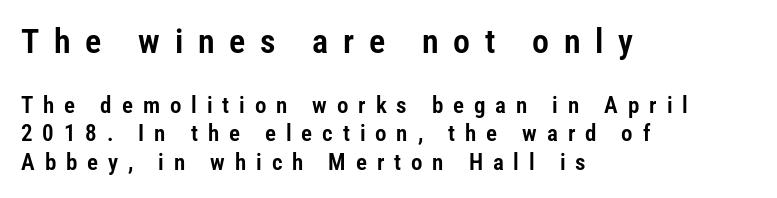
Q: Is the text italic (slanted)? A: No, it is upright.
Q: Is the typeface a serif or a sans-serif typeface? A: Sans-serif.
Q: Is the text underlined? A: No.
Q: How is the paragraph aligned? A: Left-aligned.
Q: Is the spacing between letters normal or unusually wide? A: Unusually wide.
Q: Is the spacing between lines tight, normal or loose? A: Normal.
Q: Which block of text is set in a larger size, the first (top) or the second (bottom)? A: The first (top) one.
Q: Width (condensed, normal, or wide)? A: Condensed.
Q: Stroke contrast? A: Low.
Q: x-height? A: Medium.
Q: Monospaced? A: No.
